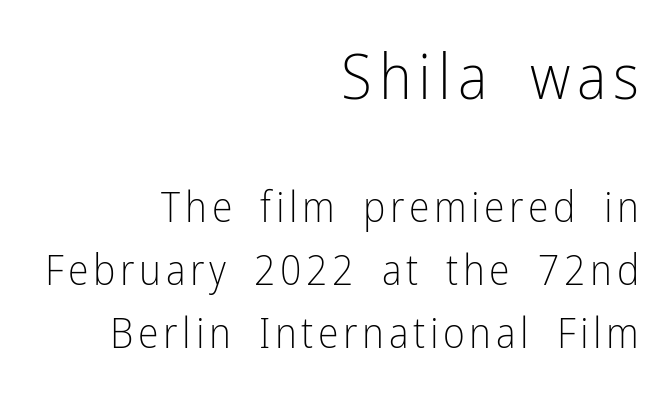
This is the regular roman posture of the typeface. Weight class: somewhere from thin through regular. Each letter keeps its own natural width here, so spacing adapts to shape. Here the first block reads like a headline and the second like body copy.
